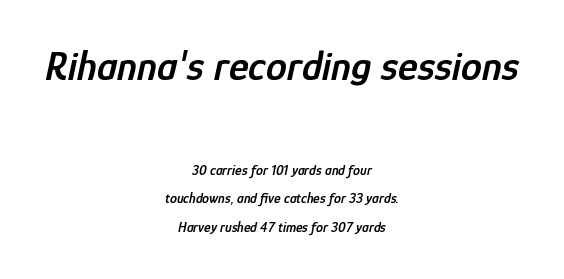
{"italic": "yes", "lean": "right", "slant_degrees": 12, "bold": "semi", "weight": "semibold", "width": "condensed", "stroke_contrast": "low", "x_height": "medium", "monospaced": "no", "underline": "no", "align": "center", "line_spacing": "loose", "line_spacing_ratio": 2.05, "letter_spacing": "normal", "letter_spacing_em": 0.0, "larger_block": "first", "size_ratio": 3.0, "glyph_px": 42}
